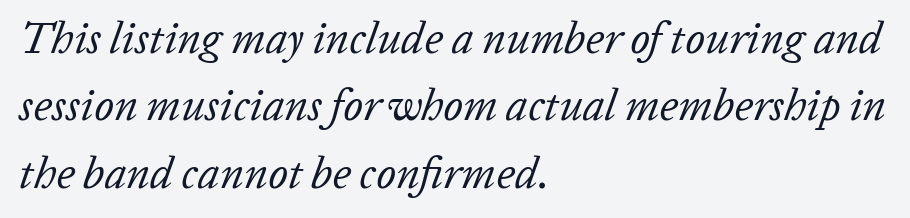
{"italic": "yes", "lean": "right", "slant_degrees": 20, "bold": "no", "weight": "regular", "width": "normal", "stroke_contrast": "low", "x_height": "medium", "monospaced": "no", "underline": "no", "align": "left", "line_spacing": "normal", "line_spacing_ratio": 1.53, "letter_spacing": "normal", "letter_spacing_em": 0.0, "glyph_px": 44}
